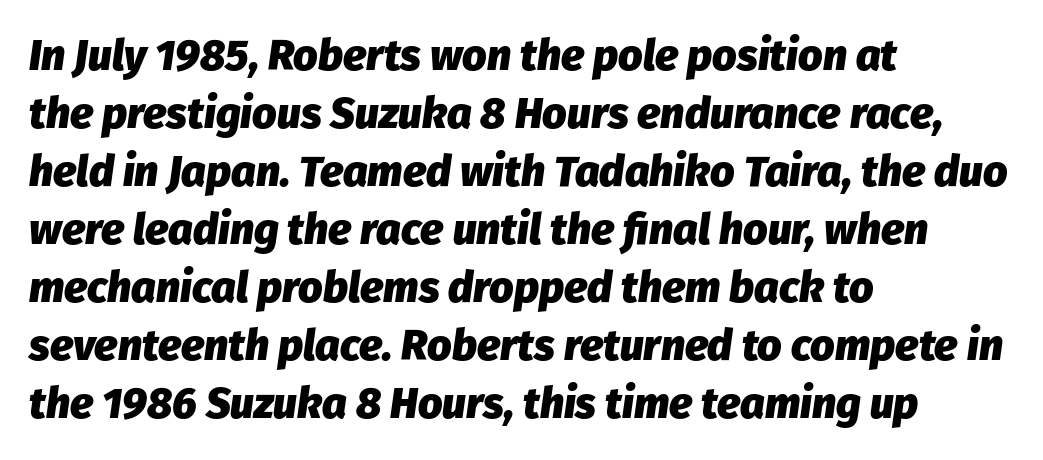
Q: Is the text bold? A: Yes.
Q: Is the text italic (slanted)? A: Yes, it leans right by about 8 degrees.
Q: Is the text underlined? A: No.
Q: How is the paragraph aligned? A: Left-aligned.
Q: Is the spacing between letters normal or unusually wide? A: Normal.
Q: Is the spacing between lines tight, normal or loose? A: Normal.
Q: Width (condensed, normal, or wide)? A: Normal.
Q: Stroke contrast? A: Low.
Q: x-height? A: Medium.
Q: Monospaced? A: No.
